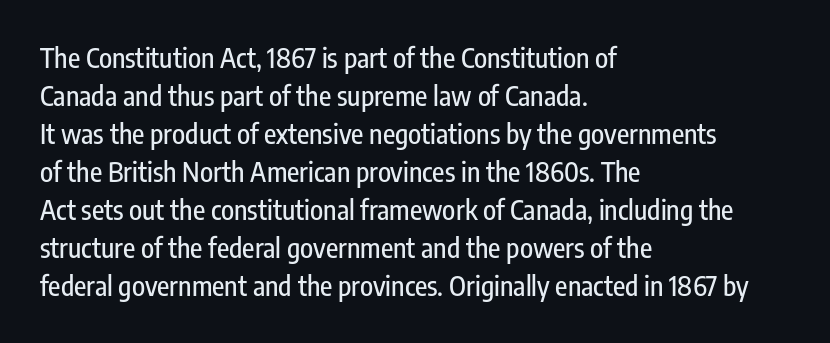
{"italic": "no", "underline": "no", "align": "left", "line_spacing": "normal", "line_spacing_ratio": 1.41, "letter_spacing": "normal", "letter_spacing_em": 0.0, "glyph_px": 27}
